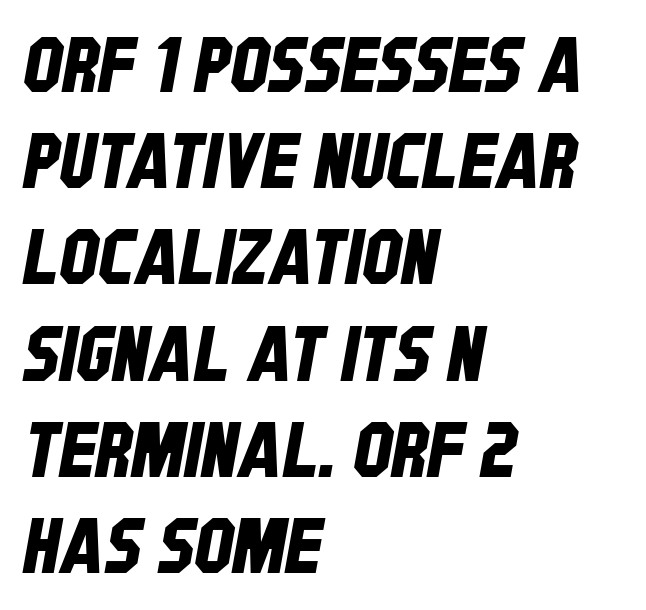
Examine the stroke ends and you'll find no serifs. The passage shown stacks its lines at a standard gap. The passage shown has conventional tracking throughout. The setting favours the left margin, as ordinary paragraphs usually do.
